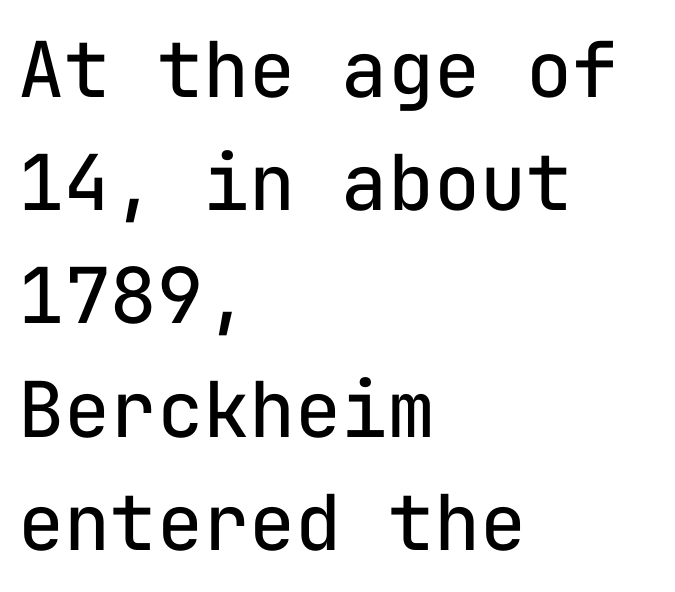
The block of text has a typical density, with ordinary space between rows. Nope, not italic — everything's standing straight. The paragraph shown leans on its left margin. The line texture is even and compact thanks to regular tracking. No letter is thick-stroked: the sample isn't bold. Does the type have serifs? No, each stem ends abruptly.
